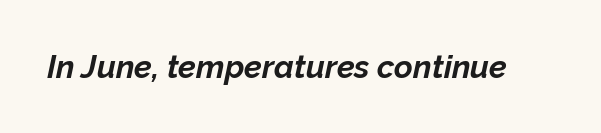
Designer's note — italics engaged. Does extra space separate the letters? No, they use regular spacing. I'd describe the lettering as bold — thick and assertive. Each letter keeps its own natural width here, so spacing adapts to shape.
